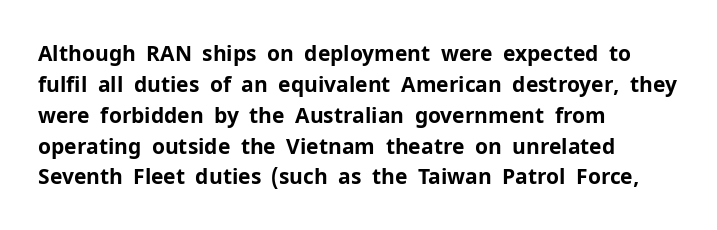
Posture: vertical. A classic flush-left, rag-right setting is used for this passage. Horizontal bands of white between lines are of average thickness. Each word holds together tightly as a unit, with standard inter-letter gaps. The font is running at its bold setting.
